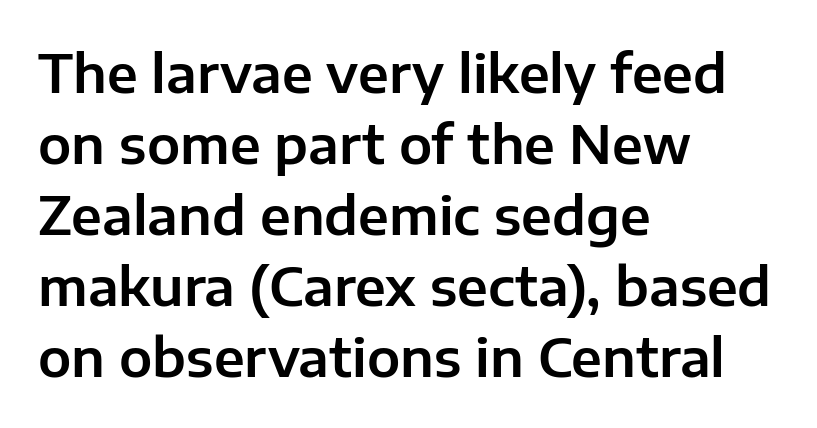
Varying glyph widths throughout — classic text-font behaviour. Glance below the letters and you will spot only blank space. The passage is arranged the way most books set body copy — flush left. This is the regular roman posture of the typeface. To sum up the face: it is a sans, with no serifs. What's the leading like? Ordinary, nothing unusual.
